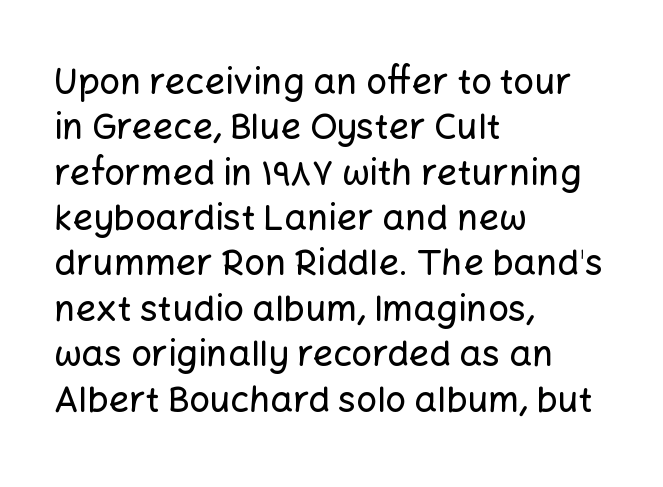
The image shows 36 px sans-serif type, upright; set left-aligned, normal line spacing (1.26x), normal letter spacing, not underlined; low stroke contrast and a medium x-height.
